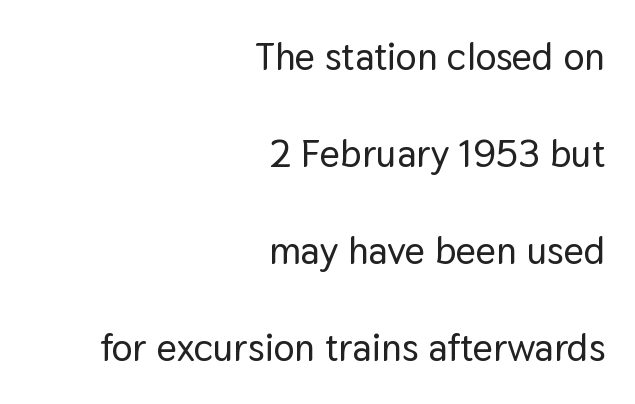
Q: Is the text italic (slanted)? A: No, it is upright.
Q: Is the typeface a serif or a sans-serif typeface? A: Sans-serif.
Q: Is the text underlined? A: No.
Q: How is the paragraph aligned? A: Right-aligned.
Q: Is the spacing between letters normal or unusually wide? A: Normal.
Q: Is the spacing between lines tight, normal or loose? A: Loose.
Q: Width (condensed, normal, or wide)? A: Normal.
Q: Stroke contrast? A: Low.
Q: x-height? A: Medium.
Q: Monospaced? A: No.
